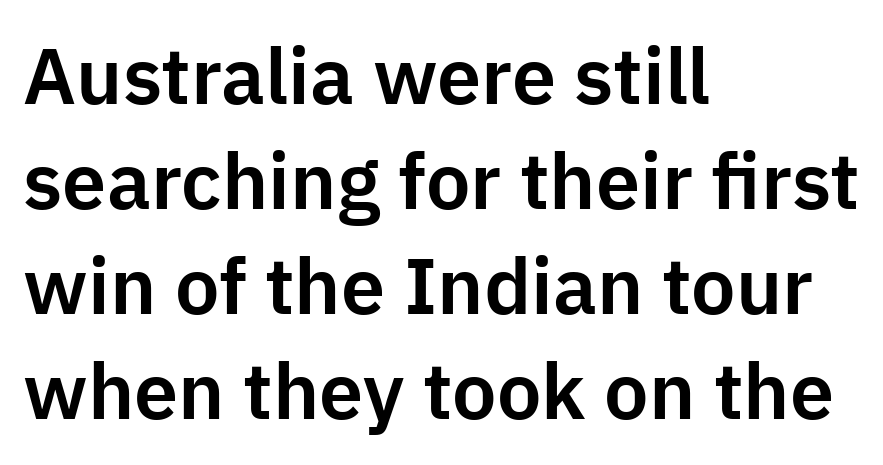
The image shows 79 px sans-serif type, upright; set left-aligned, normal line spacing (1.33x), normal letter spacing, not underlined; low stroke contrast and a medium x-height.
